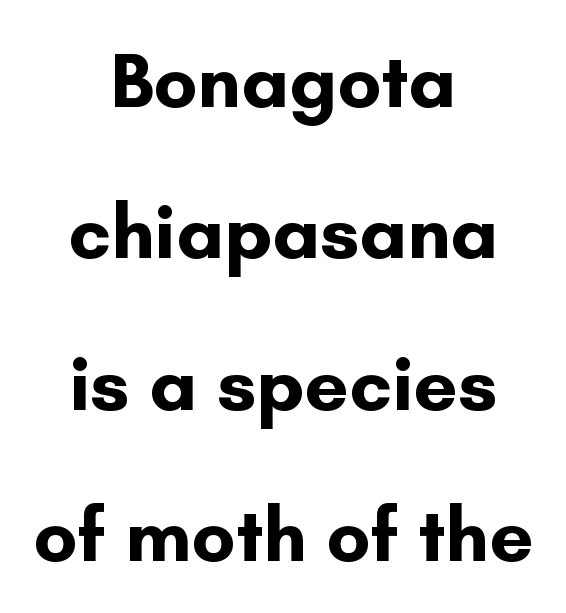
Typographically, this falls in the sans-serif category. Loosely led — the rows are spread out. Set as a true bold cut, around the 700 mark. The face used here is proportionally spaced, like ordinary book or web type. This rendering leaves character spacing at its baseline value. The rendering positions every line midway between the sides.
